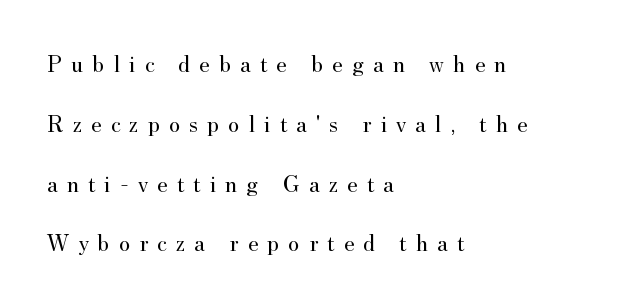
The image shows 24 px text type, upright; set left-aligned, loose line spacing (2.49x), unusually wide letter spacing (+0.38 em), not underlined.
